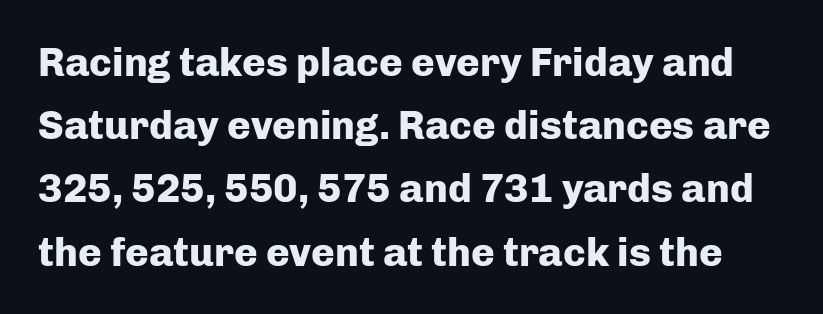
The image shows 40 px heavy sans-serif type, upright; set normal line spacing (1.58x), normal letter spacing, not underlined; low stroke contrast and a medium x-height.
